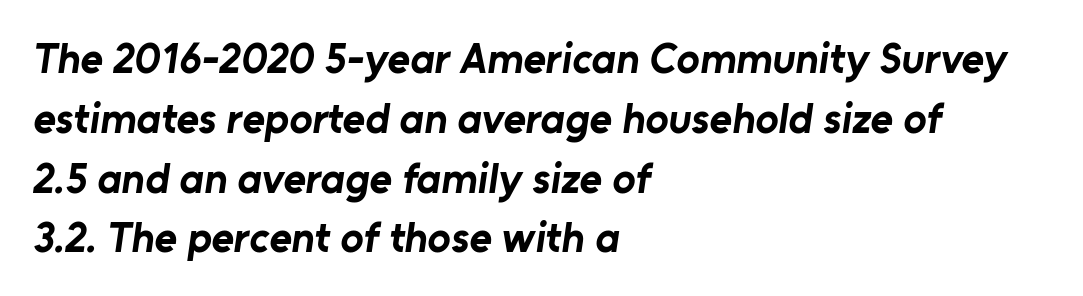
Is the type bold? Yes — the strokes are clearly thick and heavy. The passage shown is not underscored anywhere. The passage is arranged the way most books set body copy — flush left. Is there much room between lines? A standard amount, neither cramped nor airy.
